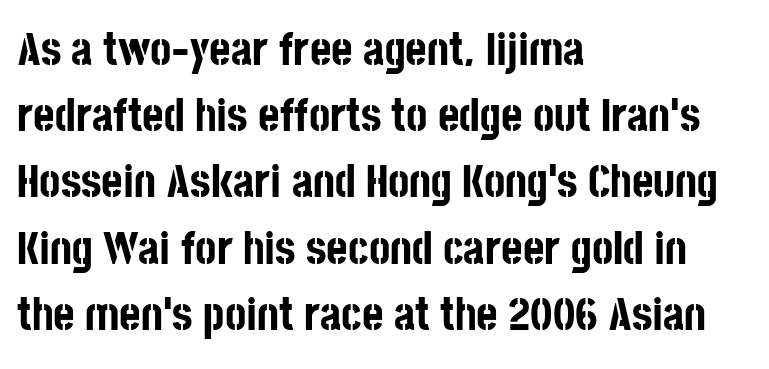
The image shows 46 px bold, condensed sans-serif type, upright; set left-aligned, normal line spacing (1.44x), normal letter spacing, not underlined; low stroke contrast and a large x-height.
